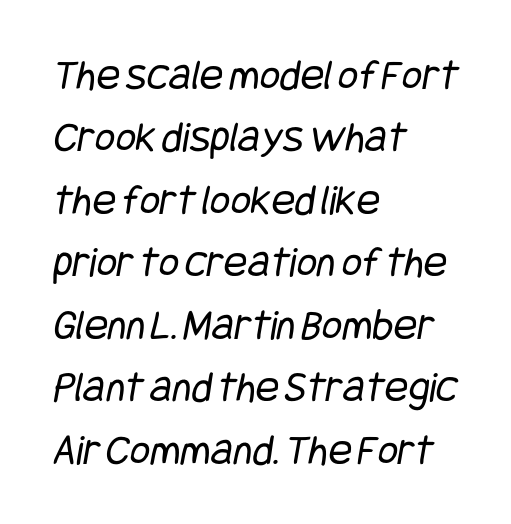
Q: Is the text bold? A: No.
Q: Is the typeface a serif or a sans-serif typeface? A: Sans-serif.
Q: Is the text underlined? A: No.
Q: How is the paragraph aligned? A: Left-aligned.
Q: Is the spacing between letters normal or unusually wide? A: Normal.
Q: Is the spacing between lines tight, normal or loose? A: Normal.
Q: Width (condensed, normal, or wide)? A: Condensed.
Q: Stroke contrast? A: Low.
Q: x-height? A: Large.
